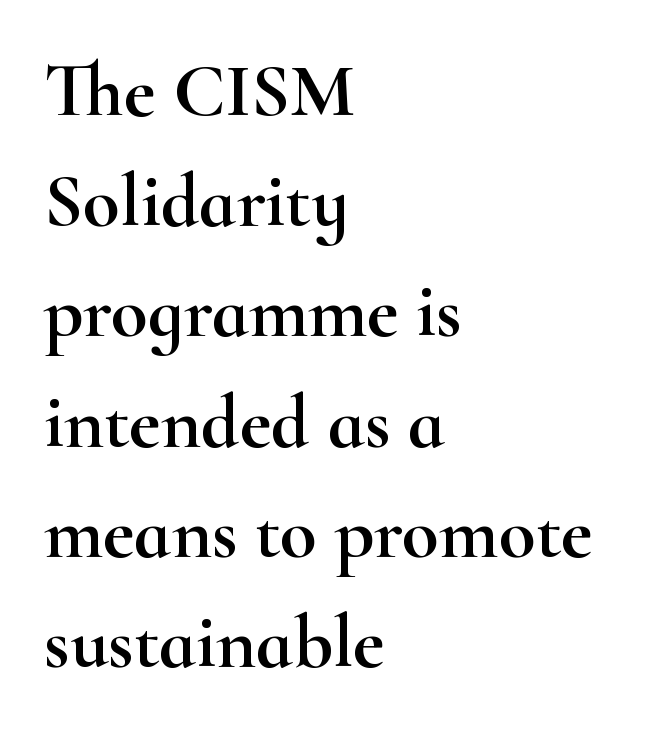
Q: Is the text italic (slanted)? A: No, it is upright.
Q: Is the typeface a serif or a sans-serif typeface? A: Serif.
Q: Is the text underlined? A: No.
Q: How is the paragraph aligned? A: Left-aligned.
Q: Is the spacing between letters normal or unusually wide? A: Normal.
Q: Is the spacing between lines tight, normal or loose? A: Normal.
Q: Width (condensed, normal, or wide)? A: Wide.
Q: Stroke contrast? A: High.
Q: x-height? A: Small.
Q: Monospaced? A: No.
